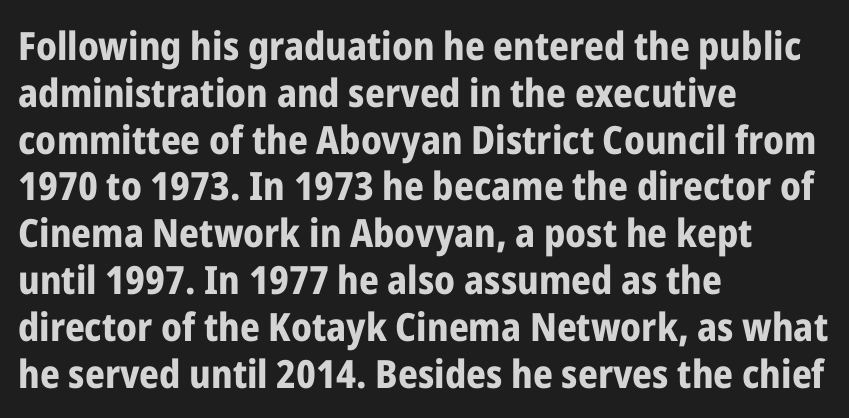
{"serif": "no", "italic": "no", "bold": "yes", "weight": "bold", "width": "condensed", "stroke_contrast": "low", "x_height": "medium", "monospaced": "no", "underline": "no", "align": "left", "line_spacing_ratio": 1.2, "letter_spacing": "normal", "letter_spacing_em": 0.0, "glyph_px": 39}
